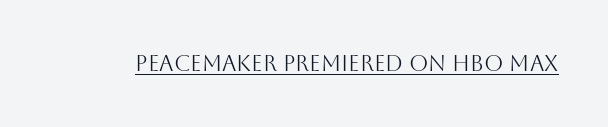
{"italic": "no", "bold": "no", "underline": "yes", "letter_spacing": "normal", "letter_spacing_em": 0.0, "glyph_px": 22}
